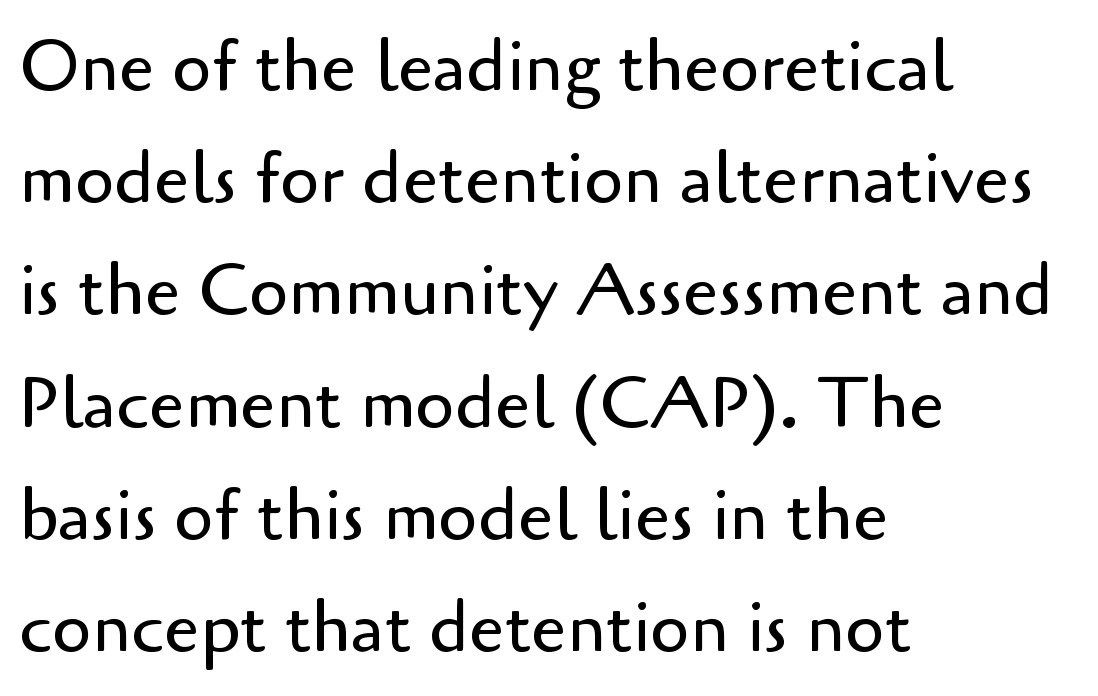
Check where the strokes stop: nothing finishes them off — pure sans. Stroke mass is kept to a normal reading level or below. Students, observe: this is what conventionally led text looks like. The letters stand straight up with perfectly vertical stems.
